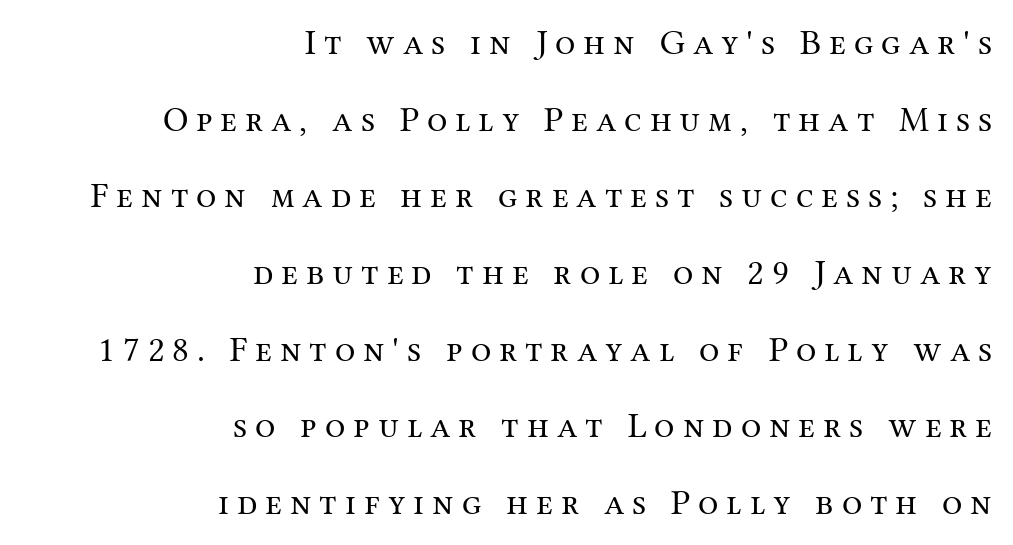
{"serif": "yes", "italic": "no", "bold": "no", "weight": "regular", "width": "normal", "stroke_contrast": "medium", "x_height": "medium", "monospaced": "no", "underline": "no", "align": "right", "line_spacing": "loose", "line_spacing_ratio": 2.13, "letter_spacing": "wide", "letter_spacing_em": 0.22, "glyph_px": 36}
